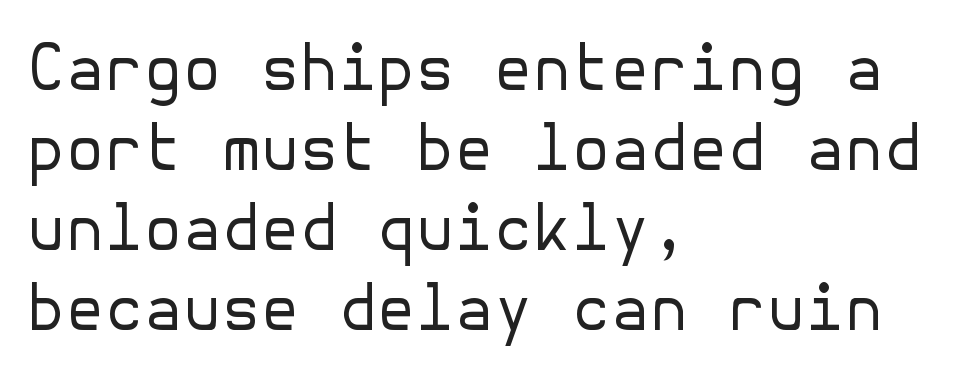
Q: Is the text bold? A: No.
Q: Is the text italic (slanted)? A: No, it is upright.
Q: Is the typeface a serif or a sans-serif typeface? A: Sans-serif.
Q: Is the text underlined? A: No.
Q: How is the paragraph aligned? A: Left-aligned.
Q: Is the spacing between letters normal or unusually wide? A: Normal.
Q: Is the spacing between lines tight, normal or loose? A: Normal.
Q: Width (condensed, normal, or wide)? A: Normal.
Q: Stroke contrast? A: Low.
Q: x-height? A: Medium.
